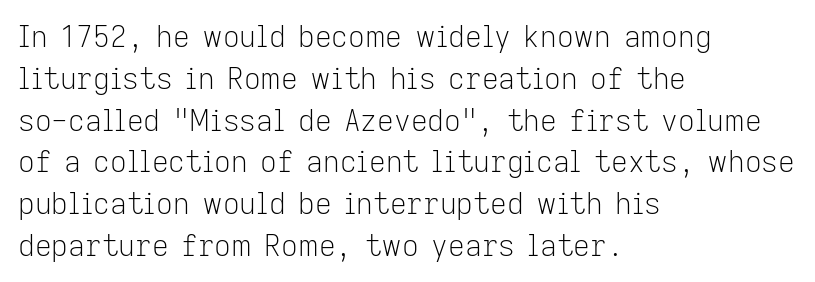
Tall strokes in this sample are plumb rather than angled. No feet cap the strokes, marking this as sans-serif type. Glance below the letters and you will spot only blank space. Every row of glyphs begins at an identical x-position on the left. The face used here is proportionally spaced, like ordinary book or web type. The letters sit at their default tracking, neither squeezed nor spread.
